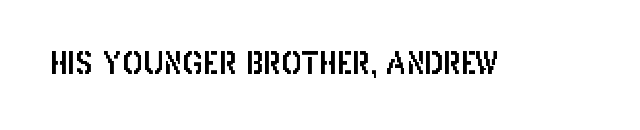
{"serif": "no", "italic": "no", "width": "condensed", "stroke_contrast": "low", "x_height": "large", "monospaced": "no", "underline": "no", "letter_spacing": "normal", "letter_spacing_em": 0.0, "glyph_px": 31}
